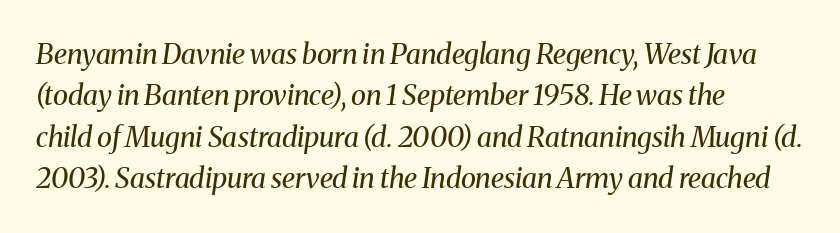
The image shows 28 px regular-weight serif type, italic (leaning right); set left-aligned, normal line spacing (1.48x), normal letter spacing, not underlined; medium stroke contrast and a medium x-height.
